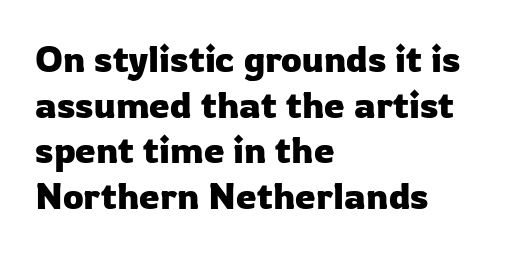
Serifs: no, the terminals of the letterforms are clean. The axis of the letterforms is exactly vertical. The specimen omits any rule beneath the text block's lines. This rendering leaves character spacing at its baseline value.
